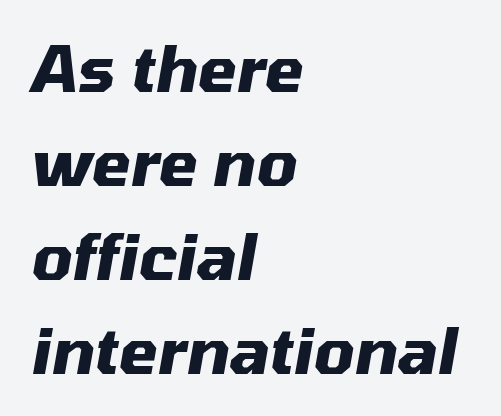
The image shows 63 px heavy type, italic (leaning right); set left-aligned, normal line spacing (1.49x), normal letter spacing, not underlined; medium stroke contrast and a medium x-height.
